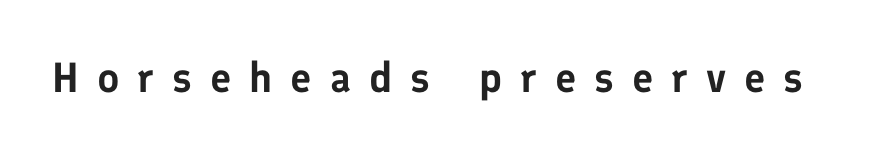
{"serif": "no", "italic": "no", "width": "normal", "stroke_contrast": "low", "x_height": "medium", "monospaced": "no", "underline": "no", "letter_spacing": "wide", "letter_spacing_em": 0.43, "glyph_px": 42}
